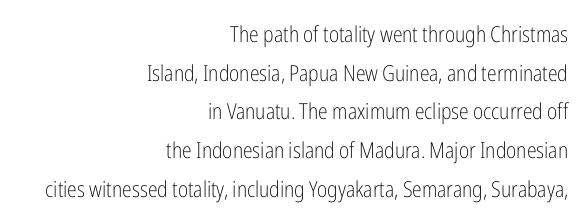
Q: Is the text bold? A: No.
Q: Is the text italic (slanted)? A: No, it is upright.
Q: Is the text underlined? A: No.
Q: How is the paragraph aligned? A: Right-aligned.
Q: Is the spacing between letters normal or unusually wide? A: Normal.
